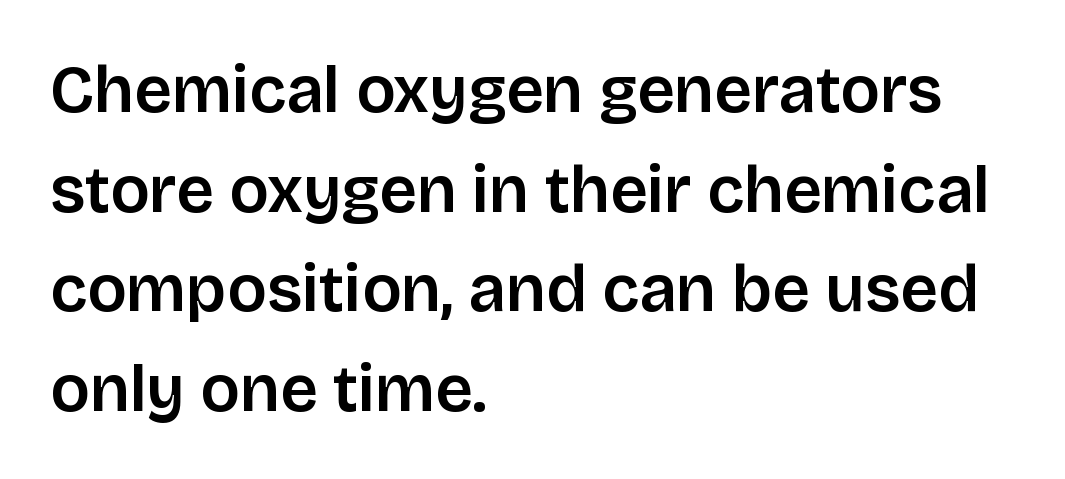
The letters sit at their default tracking, neither squeezed nor spread. This is sans-serif lettering, the kind often seen on screens and signage. Looks like regular typesetting: each glyph gets only the width it needs. The letters stand upright; this is a roman face. Is there much room between lines? A standard amount, neither cramped nor airy. Bare-footed words on every line.
